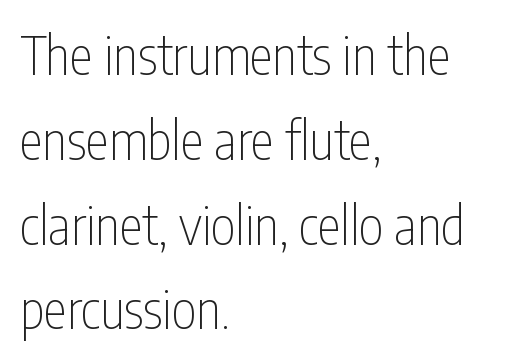
The image shows 53 px thin, condensed sans-serif type, upright; set left-aligned, normal line spacing (1.6x), normal letter spacing, not underlined; low stroke contrast and a medium x-height.
